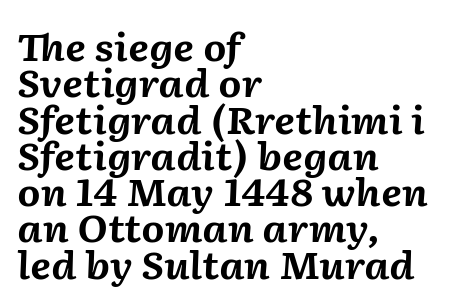
Honestly, the rows look squashed on top of each other. It's the slanting kind of type. Character widths vary here, with narrow letters taking less room than wide ones. Honestly, there is no underline to notice here at all. Here the glyphs are tracked normally, forming tight word shapes.
